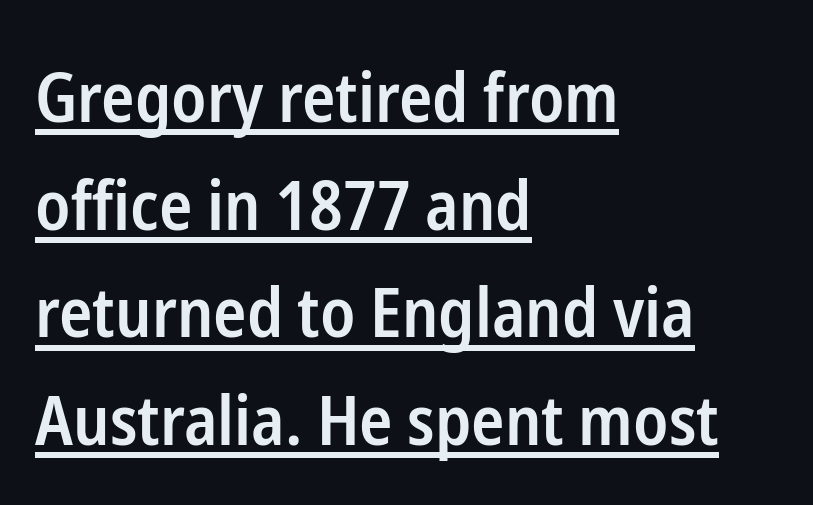
{"serif": "no", "italic": "no", "bold": "semi", "weight": "semibold", "width": "condensed", "stroke_contrast": "low", "x_height": "medium", "monospaced": "no", "underline": "yes", "align": "left", "line_spacing": "normal", "line_spacing_ratio": 1.56, "letter_spacing": "normal", "letter_spacing_em": 0.0, "glyph_px": 69}
